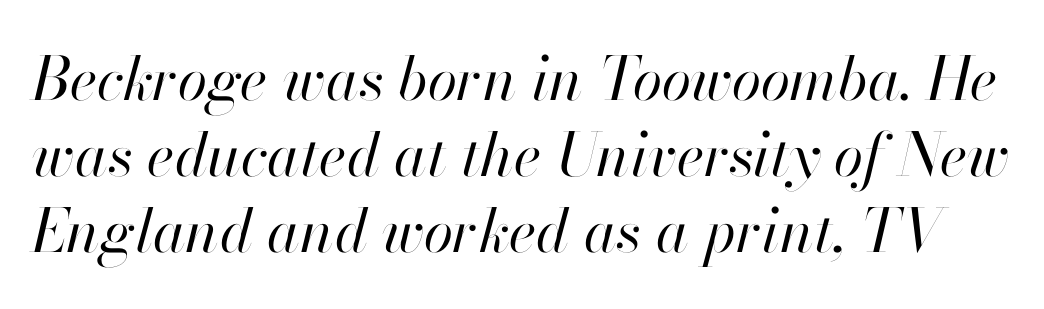
Evenly set lines give the paragraph a standard silhouette. Ink coverage per letter is moderate at most. You could call the tracking neutral — neither tight nor loose. These lines are rendered in a variable-pitch font. Looking at the ascenders, they clearly lean.
